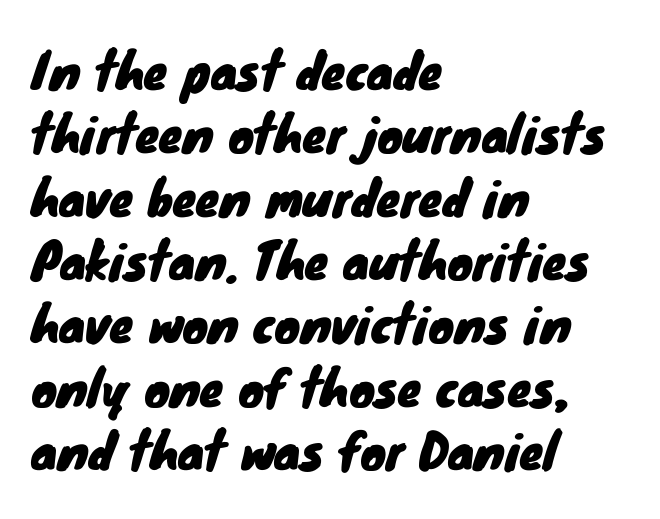
Q: Is the typeface a serif or a sans-serif typeface? A: Sans-serif.
Q: Is the text underlined? A: No.
Q: How is the paragraph aligned? A: Left-aligned.
Q: Is the spacing between letters normal or unusually wide? A: Normal.
Q: Is the spacing between lines tight, normal or loose? A: Normal.
Q: Width (condensed, normal, or wide)? A: Normal.
Q: Stroke contrast? A: Low.
Q: x-height? A: Small.
Q: Monospaced? A: No.
